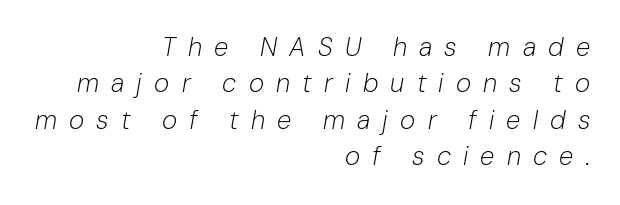
{"italic": "yes", "lean": "right", "slant_degrees": 10, "bold": "no", "underline": "no", "align": "right", "line_spacing": "normal", "line_spacing_ratio": 1.4, "letter_spacing": "wide", "letter_spacing_em": 0.47, "glyph_px": 26}
